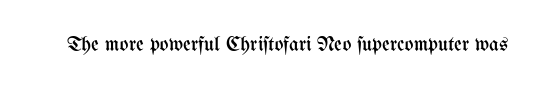
{"italic": "no", "bold": "no", "underline": "no", "letter_spacing": "normal", "letter_spacing_em": 0.0, "glyph_px": 21}
